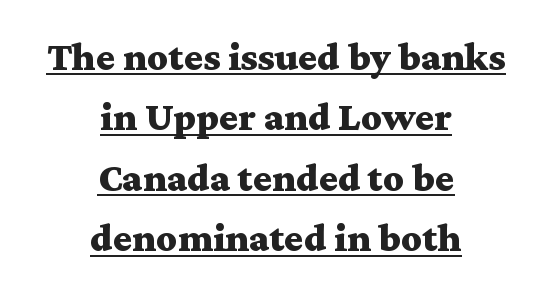
Notice how thick the strokes are: this is what a full bold looks like. Centered paragraph, ragged on both sides. No extra tracking has been applied to these lines. The sample's only ornament is a line tracing under the words. I'd call this a serif setting — the letters wear small feet. Notice how descenders clear the ascenders below comfortably — that's standard leading.
